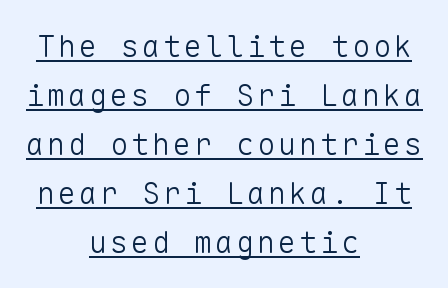
Q: Is the text bold? A: No.
Q: Is the text italic (slanted)? A: No, it is upright.
Q: Is the typeface a serif or a sans-serif typeface? A: Sans-serif.
Q: Is the text underlined? A: Yes.
Q: How is the paragraph aligned? A: Centered.
Q: Is the spacing between lines tight, normal or loose? A: Normal.
Q: Width (condensed, normal, or wide)? A: Normal.
Q: Stroke contrast? A: Low.
Q: x-height? A: Medium.
Q: Monospaced? A: Yes.
